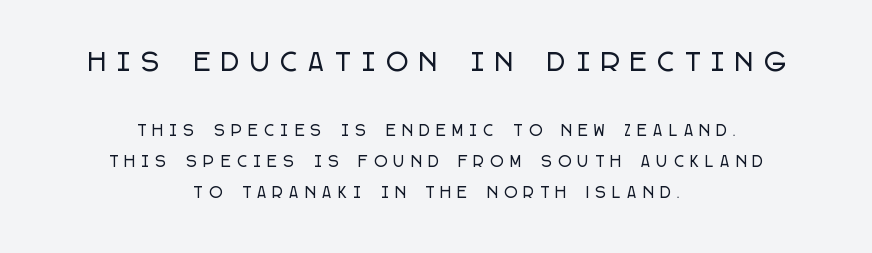
Posture: upright roman. The specimen omits any rule beneath the text block's lines. The passage shown stacks its lines with a broad gap. Does the bottom block carry the larger type? No, the top block does. The setting favours the middle, as headings and verse often do. The line texture is sparse and dotted thanks to wide tracking.
